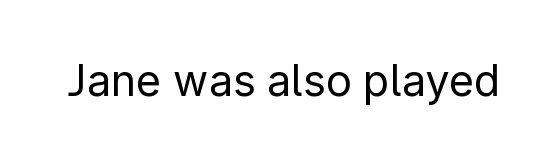
The image shows 43 px regular-weight sans-serif type, upright; set normal letter spacing, not underlined; low stroke contrast and a medium x-height.
